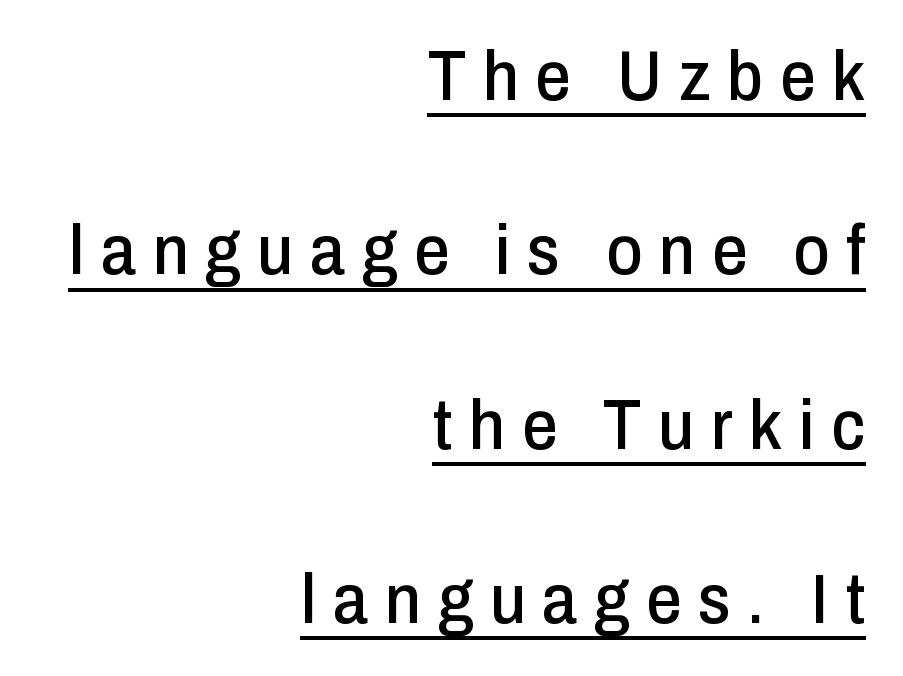
The image shows 70 px condensed sans-serif type, upright; set right-aligned, loose line spacing (2.49x), unusually wide letter spacing (+0.24 em), underlined; low stroke contrast and a medium x-height.
